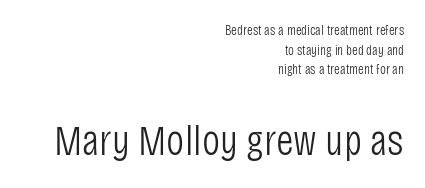
Q: Is the text bold? A: No.
Q: Is the text italic (slanted)? A: No, it is upright.
Q: Is the typeface a serif or a sans-serif typeface? A: Sans-serif.
Q: Is the text underlined? A: No.
Q: How is the paragraph aligned? A: Right-aligned.
Q: Is the spacing between letters normal or unusually wide? A: Normal.
Q: Is the spacing between lines tight, normal or loose? A: Normal.
Q: Which block of text is set in a larger size, the first (top) or the second (bottom)? A: The second (bottom) one.
Q: Width (condensed, normal, or wide)? A: Condensed.
Q: Stroke contrast? A: Low.
Q: x-height? A: Large.
Q: Monospaced? A: No.
